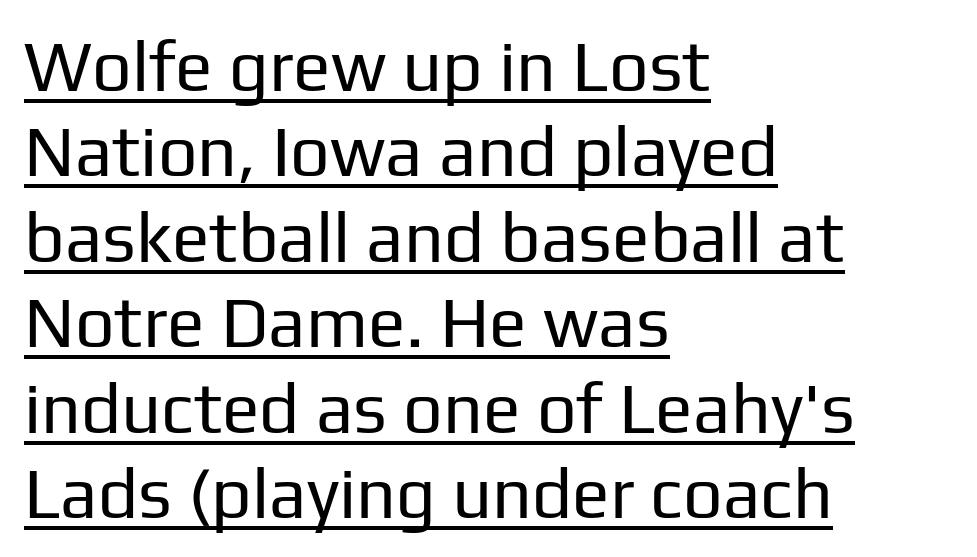
Examine the stroke ends and you'll find no serifs. Leftover space on each line is placed entirely after the last word. The strokes are not fattened; the text isn't bold. Between one letter and the next there's only the usual sliver of space. A typesetter would mark this as roman, not italic. These lines are rendered in a variable-pitch font.
